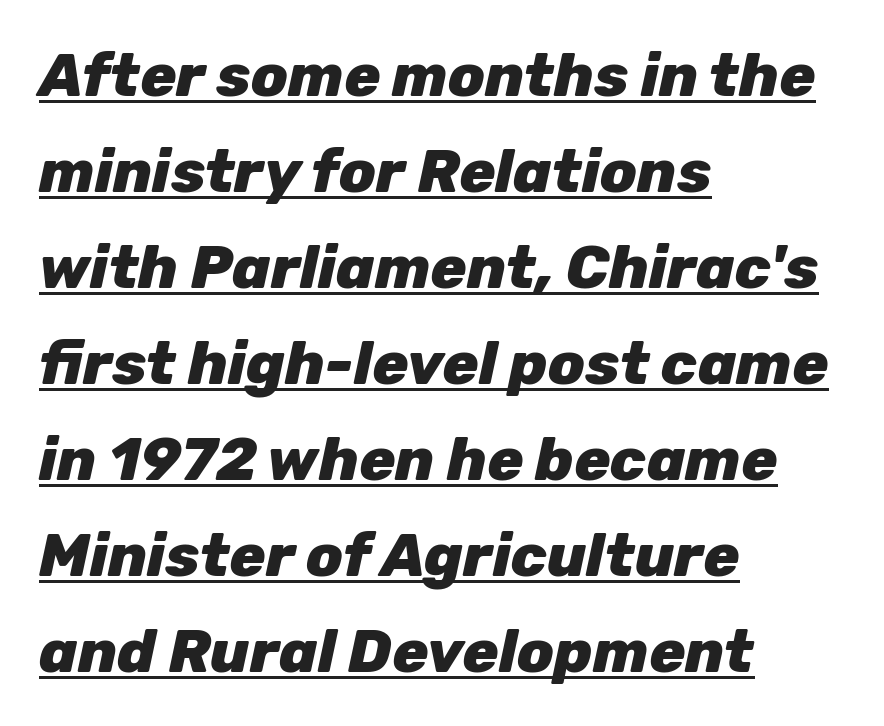
The specimen reads as italic at a glance. Reading down the block, your eye returns to a fixed left position each line. A typesetter would call this proportional, since set widths differ per character. The strokes are fattened all the way to bold. Words appear dense and cohesive because spacing is normal. Line spacing here is normal.
